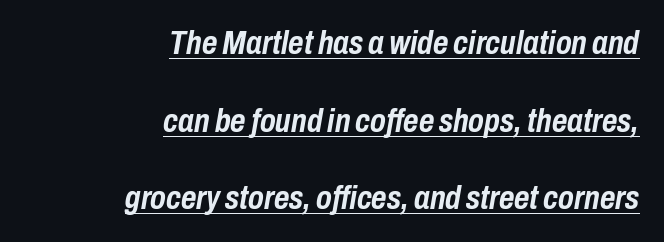
Q: Is the text bold? A: Yes.
Q: Is the text italic (slanted)? A: Yes, it leans right by about 10 degrees.
Q: Is the text underlined? A: Yes.
Q: How is the paragraph aligned? A: Right-aligned.
Q: Is the spacing between letters normal or unusually wide? A: Normal.
Q: Is the spacing between lines tight, normal or loose? A: Loose.
Q: Width (condensed, normal, or wide)? A: Condensed.
Q: Stroke contrast? A: Low.
Q: x-height? A: Medium.
Q: Monospaced? A: No.
